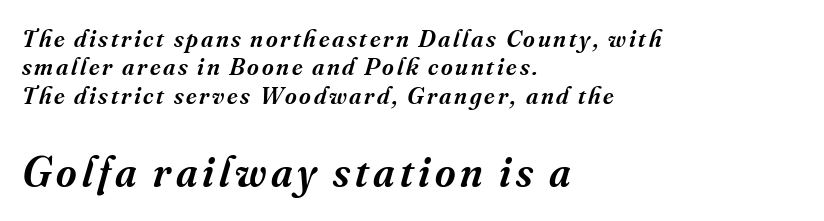
Slant detected: the letters are inclined. Check the space under the baseline: it is left empty. Look at the bottom of the vertical strokes: they flare into serifs here. The lines in this sample share a left origin and differ only in where they stop. This is moderately heavy type, rendered in semibold.
